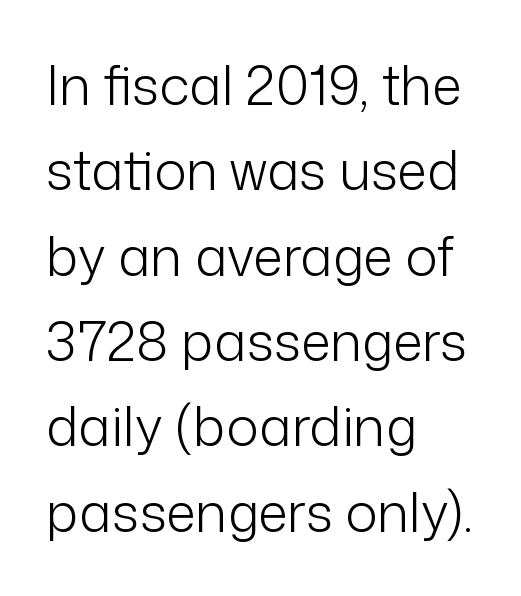
The image shows 54 px light sans-serif type, upright; set left-aligned, normal line spacing (1.58x), normal letter spacing, not underlined; low stroke contrast and a medium x-height.
